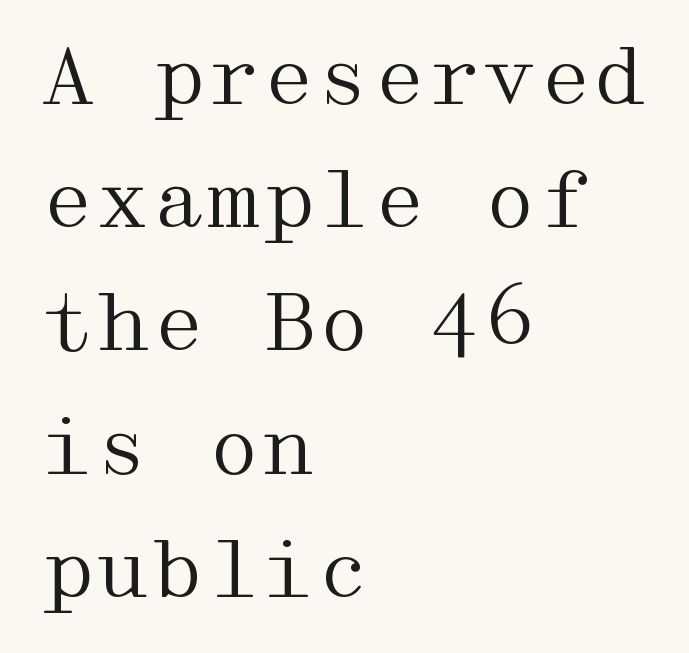
{"serif": "yes", "italic": "no", "bold": "no", "weight": "regular", "width": "wide", "stroke_contrast": "medium", "x_height": "medium", "underline": "no", "align": "left", "line_spacing": "normal", "line_spacing_ratio": 1.56, "letter_spacing": "normal", "letter_spacing_em": 0.0, "glyph_px": 79}
